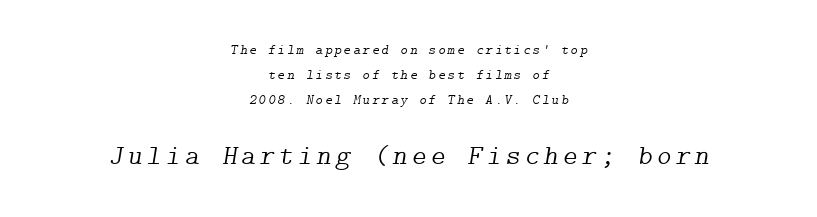
{"serif": "yes", "italic": "yes", "lean": "right", "slant_degrees": 9, "bold": "no", "weight": "light", "width": "normal", "stroke_contrast": "low", "x_height": "medium", "underline": "no", "align": "center", "line_spacing_ratio": 1.79, "larger_block": "second", "size_ratio": 2.0, "glyph_px": 28}
